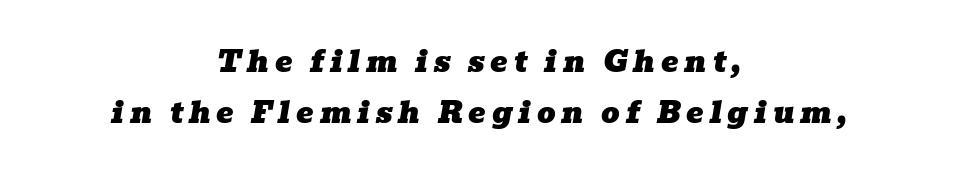
{"serif": "yes", "italic": "yes", "lean": "right", "slant_degrees": 10, "width": "wide", "stroke_contrast": "low", "x_height": "medium", "monospaced": "no", "underline": "no", "align": "center", "line_spacing_ratio": 1.75, "letter_spacing": "wide", "letter_spacing_em": 0.2, "glyph_px": 29}
